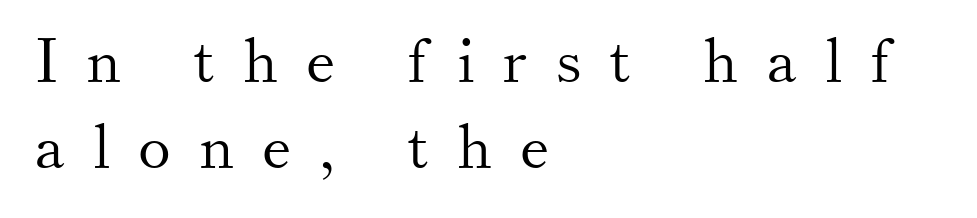
Tall strokes in this sample are plumb rather than angled. The lines sit at an ordinary, default distance from one another. The face used here is rendered with a markedly widened letterfit. The space directly below the letters is spotless. Varying glyph widths throughout — classic text-font behaviour. I'd call this a serif setting — the letters wear small feet.
